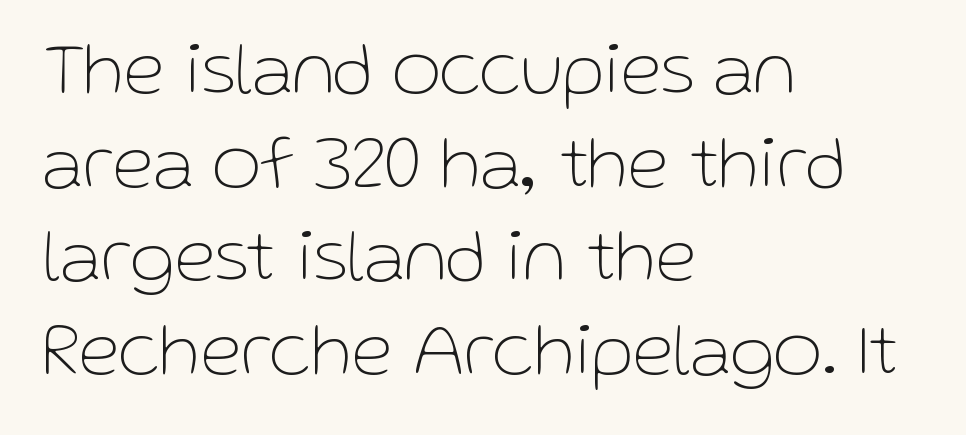
Q: Is the text bold? A: No.
Q: Is the text italic (slanted)? A: No, it is upright.
Q: Is the typeface a serif or a sans-serif typeface? A: Sans-serif.
Q: Is the text underlined? A: No.
Q: How is the paragraph aligned? A: Left-aligned.
Q: Is the spacing between letters normal or unusually wide? A: Normal.
Q: Is the spacing between lines tight, normal or loose? A: Normal.
Q: Width (condensed, normal, or wide)? A: Normal.
Q: Stroke contrast? A: Low.
Q: x-height? A: Medium.
Q: Monospaced? A: No.
